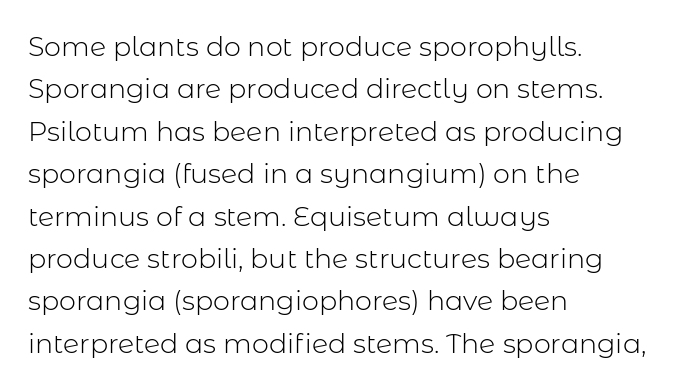
{"italic": "no", "bold": "no", "underline": "no", "align": "left", "line_spacing": "normal", "line_spacing_ratio": 1.57, "letter_spacing": "normal", "letter_spacing_em": 0.0, "glyph_px": 27}
